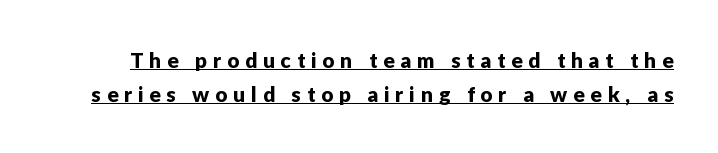
{"italic": "no", "underline": "yes", "line_spacing": "normal", "line_spacing_ratio": 1.6, "letter_spacing": "wide", "letter_spacing_em": 0.28, "glyph_px": 21}
